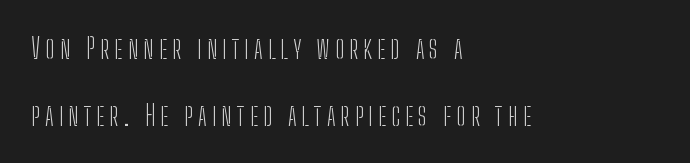
{"serif": "no", "italic": "no", "bold": "no", "weight": "light", "width": "condensed", "stroke_contrast": "low", "x_height": "medium", "monospaced": "no", "underline": "no", "align": "left", "line_spacing": "loose", "line_spacing_ratio": 2.39, "glyph_px": 28}
